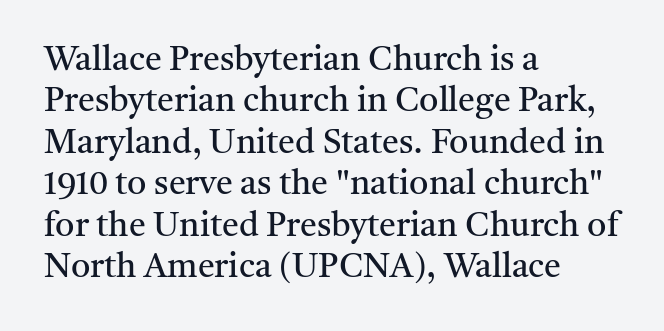
The image shows 34 px regular-weight serif type, upright; set left-aligned, line spacing 1.22x, normal letter spacing, not underlined; medium stroke contrast and a medium x-height.
